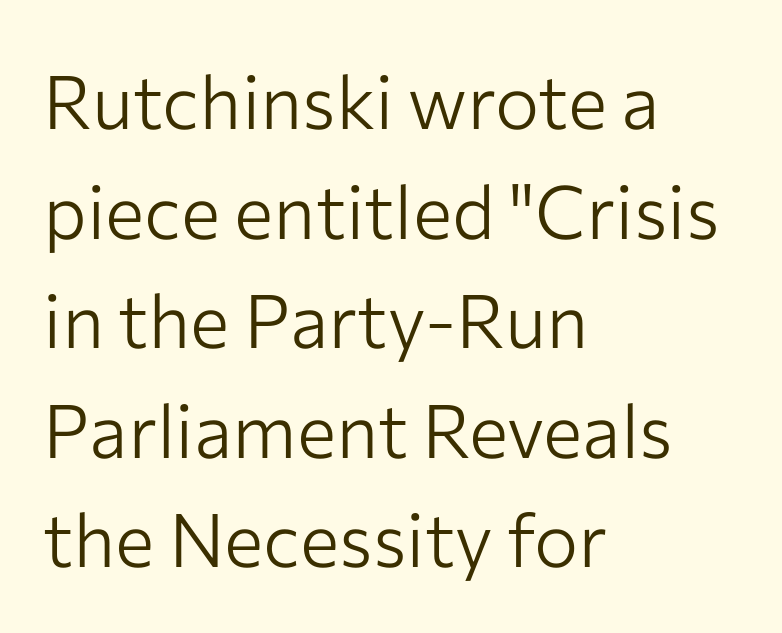
Each letter keeps its own natural width here, so spacing adapts to shape. Weight: in the light-to-regular range. Posture: upright roman. The rendering shows plain stroke endings on the letterforms — a sans-serif design. In CSS terms this would be text-align: left. Leading: standard.
